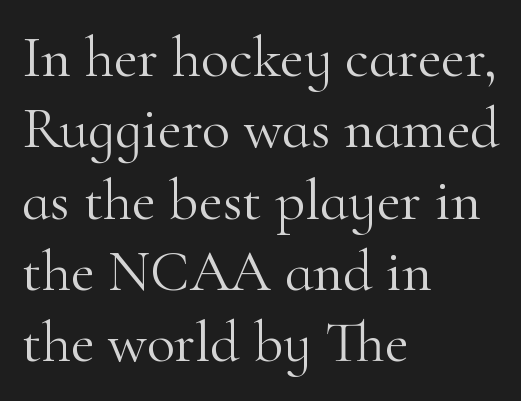
The image shows 58 px light serif type, upright; set left-aligned, line spacing 1.23x, normal letter spacing, not underlined; high stroke contrast and a small x-height.
